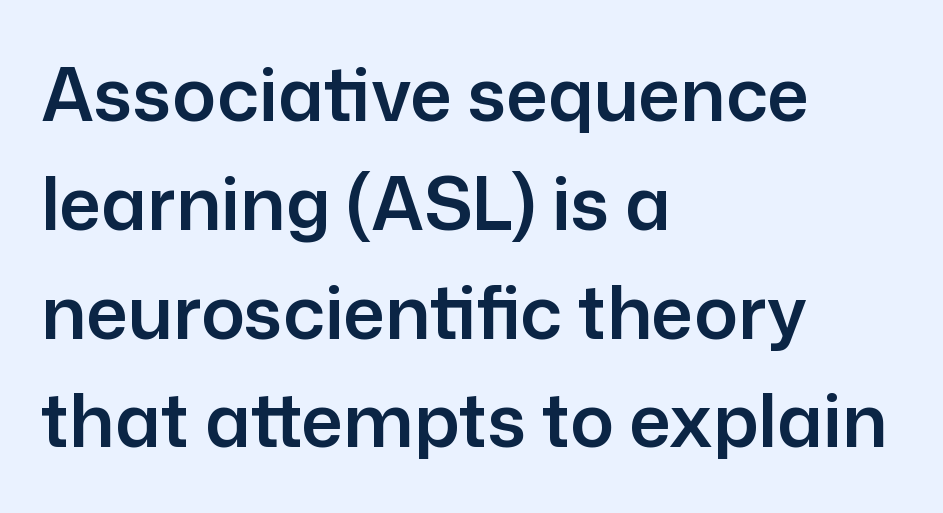
This rendering uses left alignment, leaving the right contour irregular. Regarding serifs, this sample does without them. This sample uses plain, unmodified letter spacing. Beneath every word, the page is bare. The letters advance in unequal steps, a hallmark of proportional type. Does the leading feel generous? No, just average.
